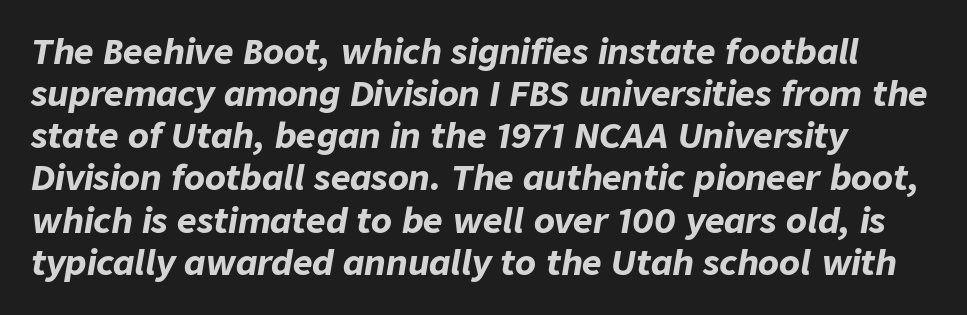
The image shows 34 px bold type, italic (leaning right); set line spacing 1.24x, normal letter spacing, not underlined; low stroke contrast and a medium x-height.
